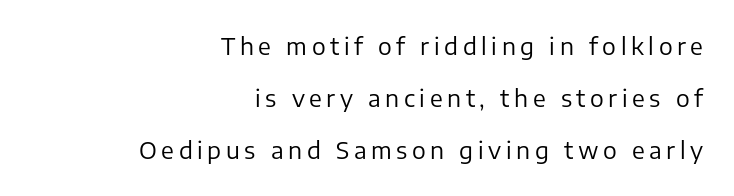
The image shows 23 px text type, upright; set right-aligned, loose line spacing (2.26x), unusually wide letter spacing (+0.2 em), not underlined.
